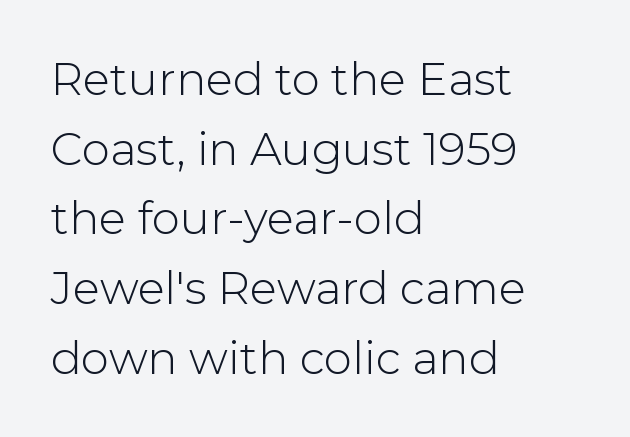
Q: Is the text bold? A: No.
Q: Is the text italic (slanted)? A: No, it is upright.
Q: Is the typeface a serif or a sans-serif typeface? A: Sans-serif.
Q: Is the text underlined? A: No.
Q: How is the paragraph aligned? A: Left-aligned.
Q: Is the spacing between letters normal or unusually wide? A: Normal.
Q: Is the spacing between lines tight, normal or loose? A: Normal.
Q: Width (condensed, normal, or wide)? A: Normal.
Q: Stroke contrast? A: Low.
Q: x-height? A: Medium.
Q: Monospaced? A: No.
